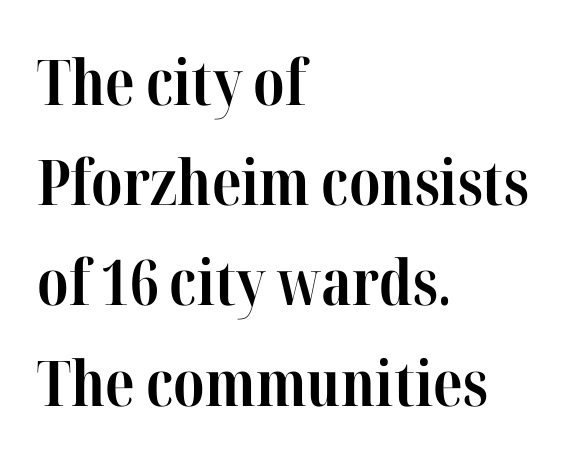
Q: Is the text bold? A: Yes.
Q: Is the text italic (slanted)? A: No, it is upright.
Q: Is the typeface a serif or a sans-serif typeface? A: Serif.
Q: Is the text underlined? A: No.
Q: How is the paragraph aligned? A: Left-aligned.
Q: Is the spacing between letters normal or unusually wide? A: Normal.
Q: Is the spacing between lines tight, normal or loose? A: Normal.
Q: Width (condensed, normal, or wide)? A: Condensed.
Q: Stroke contrast? A: High.
Q: x-height? A: Medium.
Q: Monospaced? A: No.
